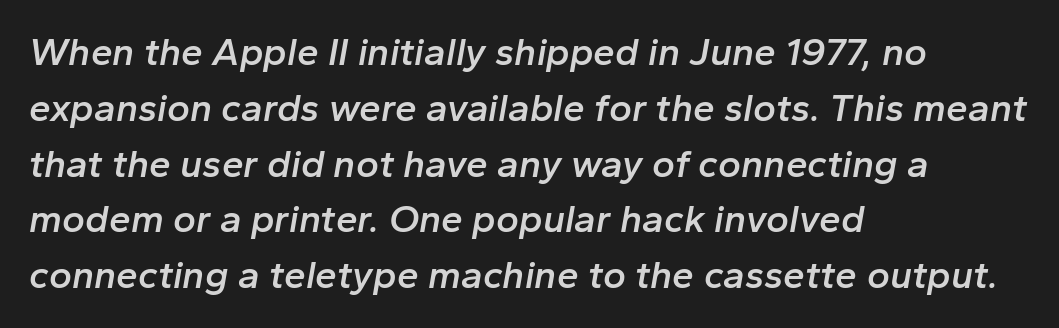
The lettering tilts uniformly, giving the passage an italic look. Short and long lines alike share a common starting point at left. The face used here is proportionally spaced, like ordinary book or web type. Check the space under the baseline: it is left empty.
